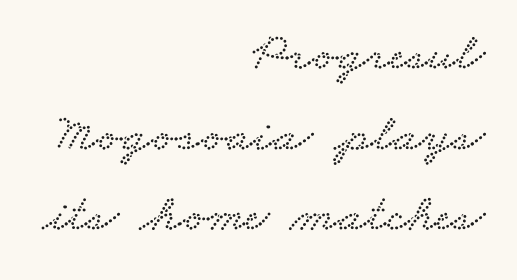
The rendering uses natural spacing where letterforms have individual widths. In CSS terms this would be text-align: right. Does the leading feel generous? No, just average. The strip under each line holds only bare page.
